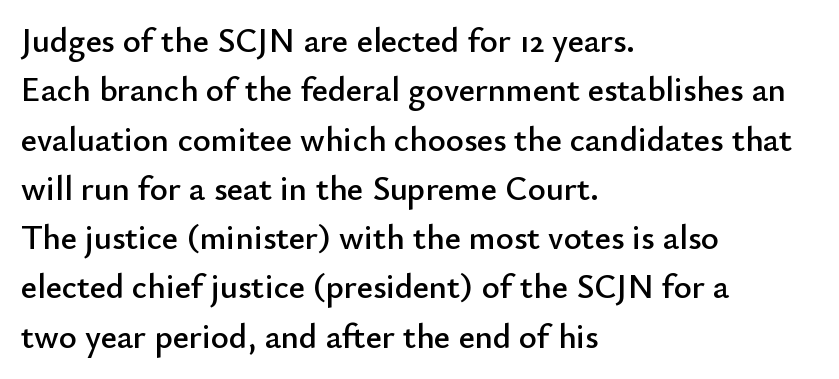
Unlike italic type, these characters show no tilt at all. Line beginnings align vertically; line endings do not. The line texture is even and compact thanks to regular tracking. The passage shown is typeset with a sans-serif family. Evenly set lines give the paragraph a standard silhouette.
